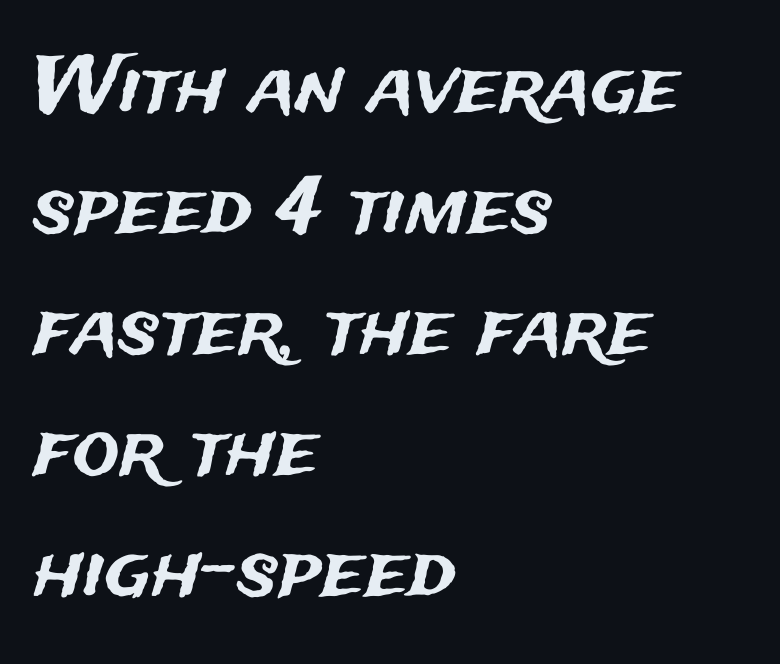
The image shows 78 px sans-serif type; set left-aligned, normal line spacing (1.55x), normal letter spacing, not underlined; medium stroke contrast and a medium x-height.
